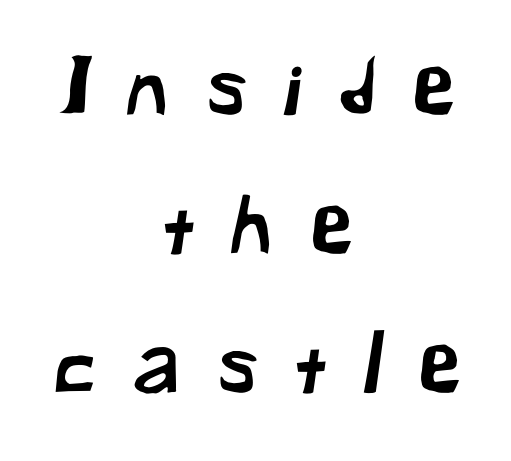
{"serif": "no", "width": "normal", "stroke_contrast": "low", "x_height": "medium", "monospaced": "no", "underline": "no", "align": "center", "line_spacing_ratio": 1.76, "letter_spacing": "wide", "letter_spacing_em": 0.47, "glyph_px": 79}
